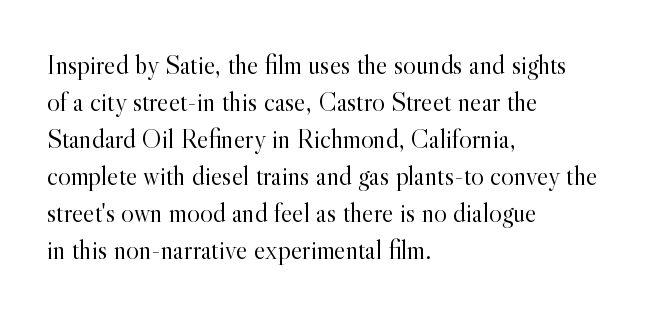
{"italic": "no", "bold": "no", "underline": "no", "align": "left", "line_spacing": "normal", "line_spacing_ratio": 1.37, "letter_spacing": "normal", "letter_spacing_em": 0.0, "glyph_px": 27}
